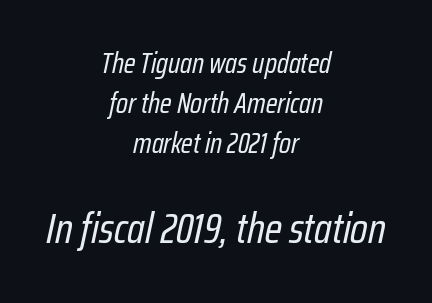
The image shows 43 px regular-weight, condensed type, italic (leaning right); set centered, normal line spacing (1.38x), normal letter spacing, not underlined; the second (bottom) block is 1.48x larger; low stroke contrast and a medium x-height.
